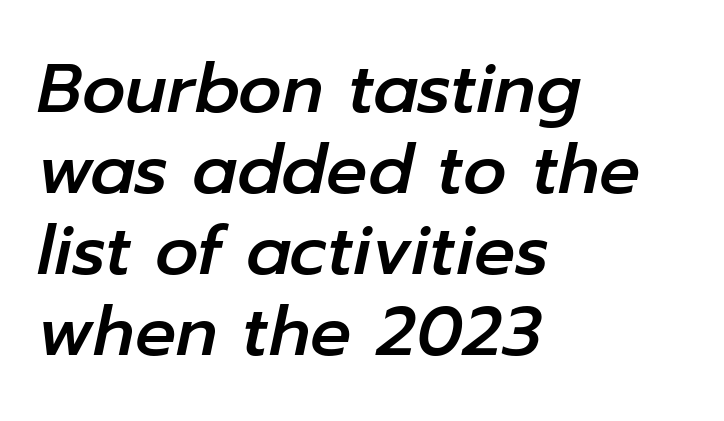
The image shows 68 px text type, italic (leaning right); set left-aligned, line spacing 1.19x, normal letter spacing, not underlined; low stroke contrast and a medium x-height.
